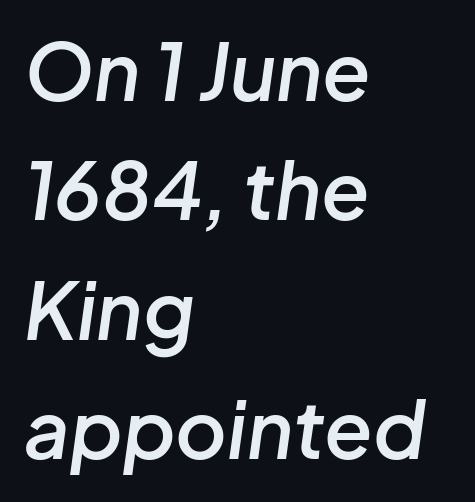
The image shows 79 px semibold type, italic (leaning right); set left-aligned, normal line spacing (1.51x), normal letter spacing, not underlined; low stroke contrast and a medium x-height.
